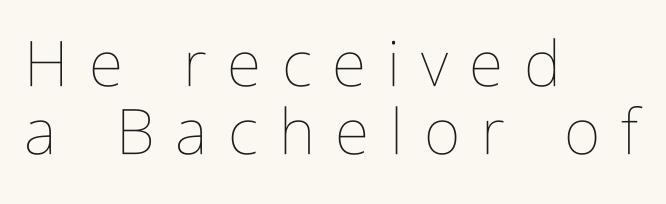
{"italic": "no", "bold": "no", "weight": "thin", "width": "condensed", "stroke_contrast": "low", "x_height": "medium", "monospaced": "no", "underline": "no", "align": "left", "line_spacing": "tight", "line_spacing_ratio": 1.08, "letter_spacing": "wide", "letter_spacing_em": 0.33, "glyph_px": 63}
